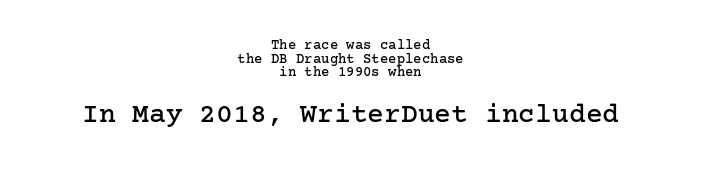
{"serif": "yes", "italic": "no", "width": "normal", "stroke_contrast": "low", "x_height": "medium", "underline": "no", "align": "center", "line_spacing": "tight", "line_spacing_ratio": 0.97, "letter_spacing": "normal", "letter_spacing_em": 0.0, "larger_block": "second", "size_ratio": 2.0, "glyph_px": 28}
